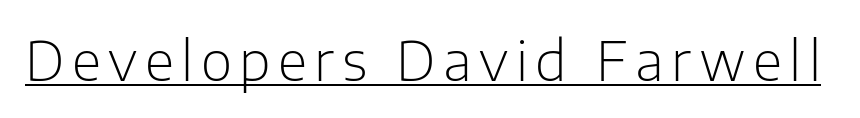
Q: Is the text bold? A: No.
Q: Is the text italic (slanted)? A: No, it is upright.
Q: Is the typeface a serif or a sans-serif typeface? A: Sans-serif.
Q: Is the text underlined? A: Yes.
Q: Width (condensed, normal, or wide)? A: Normal.
Q: Stroke contrast? A: Low.
Q: x-height? A: Medium.
Q: Monospaced? A: No.
